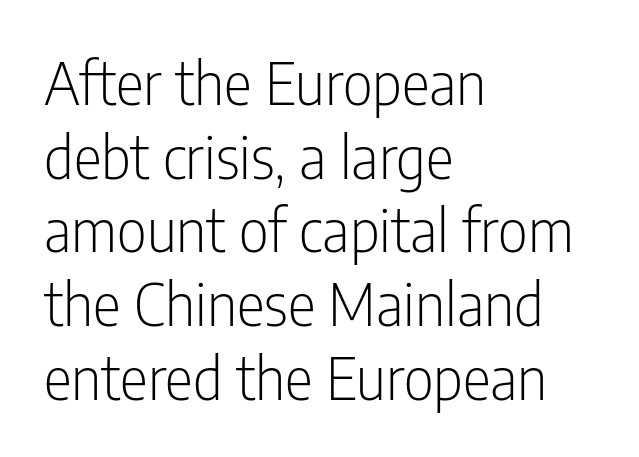
Q: Is the text bold? A: No.
Q: Is the text italic (slanted)? A: No, it is upright.
Q: Is the typeface a serif or a sans-serif typeface? A: Sans-serif.
Q: Is the text underlined? A: No.
Q: How is the paragraph aligned? A: Left-aligned.
Q: Is the spacing between letters normal or unusually wide? A: Normal.
Q: Is the spacing between lines tight, normal or loose? A: Normal.
Q: Width (condensed, normal, or wide)? A: Condensed.
Q: Stroke contrast? A: Low.
Q: x-height? A: Medium.
Q: Monospaced? A: No.
